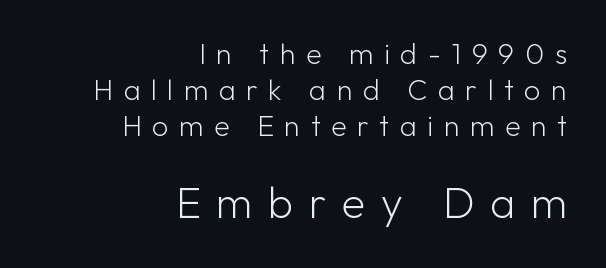
The image shows 43 px light sans-serif type, upright; set right-aligned, normal line spacing (1.25x), unusually wide letter spacing (+0.36 em), not underlined; the second (bottom) block is 1.48x larger; low stroke contrast and a medium x-height.
